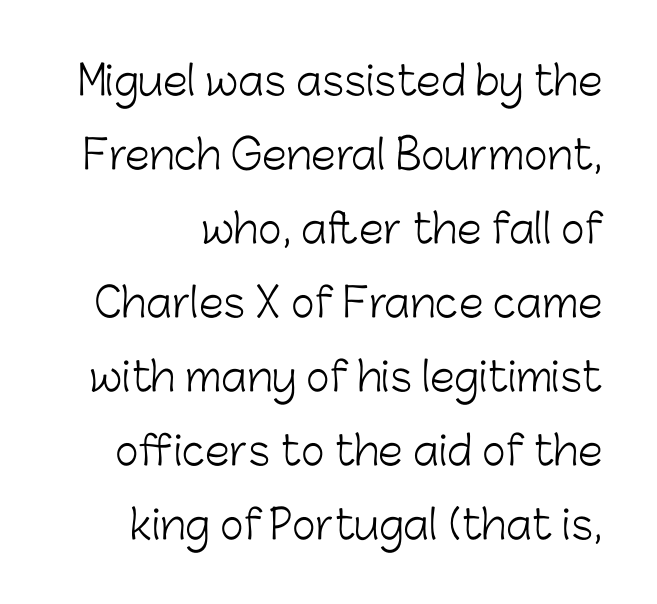
Q: Is the text bold? A: No.
Q: Is the text italic (slanted)? A: No, it is upright.
Q: Is the typeface a serif or a sans-serif typeface? A: Sans-serif.
Q: Is the text underlined? A: No.
Q: Is the spacing between letters normal or unusually wide? A: Normal.
Q: Width (condensed, normal, or wide)? A: Normal.
Q: Stroke contrast? A: Low.
Q: x-height? A: Medium.
Q: Monospaced? A: No.
